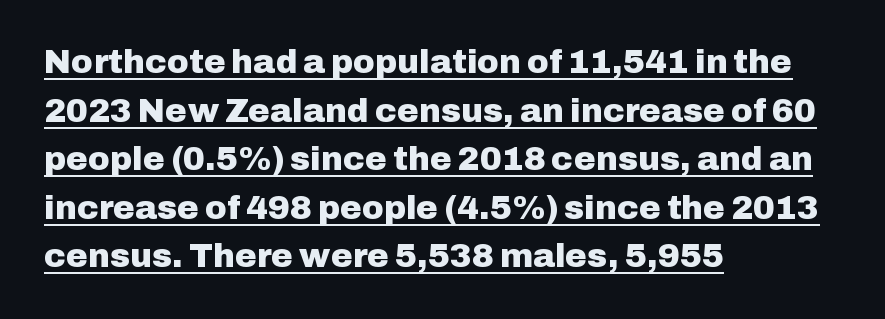
The image shows 33 px heavy sans-serif type, upright; set left-aligned, normal line spacing (1.47x), normal letter spacing, underlined; low stroke contrast and a medium x-height.
